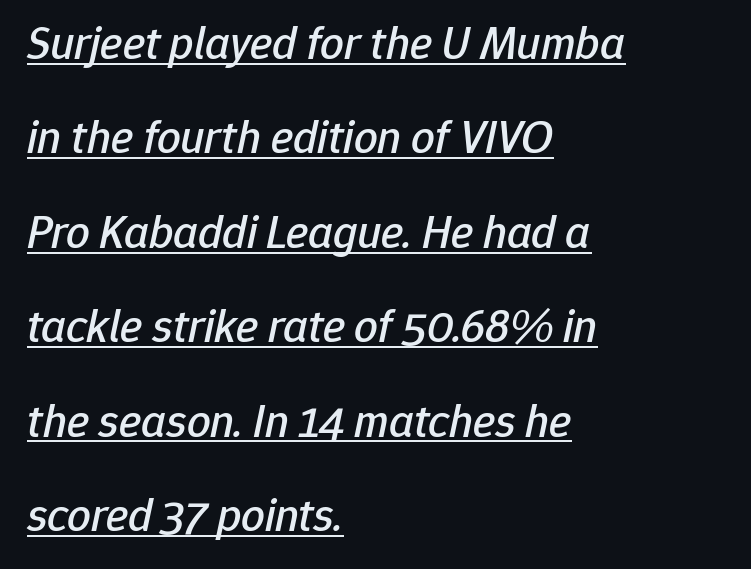
The image shows 47 px text type, italic (leaning right); set left-aligned, loose line spacing (2.01x), normal letter spacing, underlined; low stroke contrast and a medium x-height.
